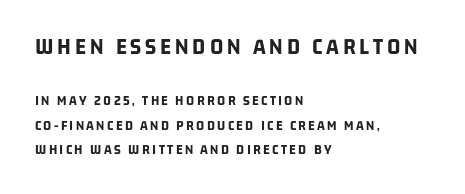
As a designer I'd log this as weight 700, bold. Unmarked baselines from the first word to the last. Size hierarchy here favors the leading block over the trailing one. The text block is weighted toward the left margin, trailing off unevenly rightward.
